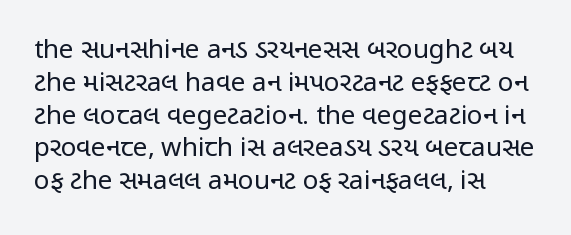
The image shows 26 px text type, upright; set left-aligned, normal line spacing (1.26x), normal letter spacing, not underlined.
